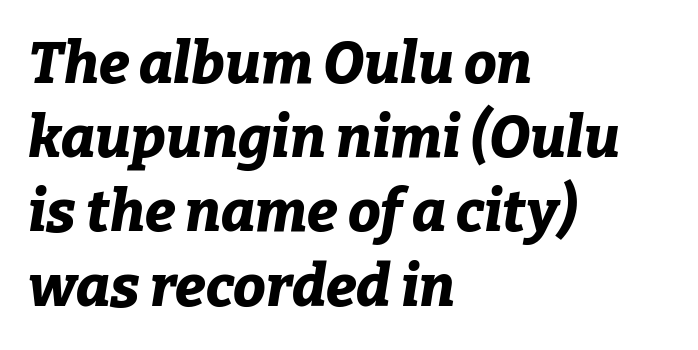
Caption: bold face, heavy strokes. This sample uses plain, unmodified letter spacing. The space beneath each line is pristine and unruled. Compared with a centered layout, this one pins lines to the left instead. Note the varied advance widths — an 'i' is clearly narrower than an 'm'.
